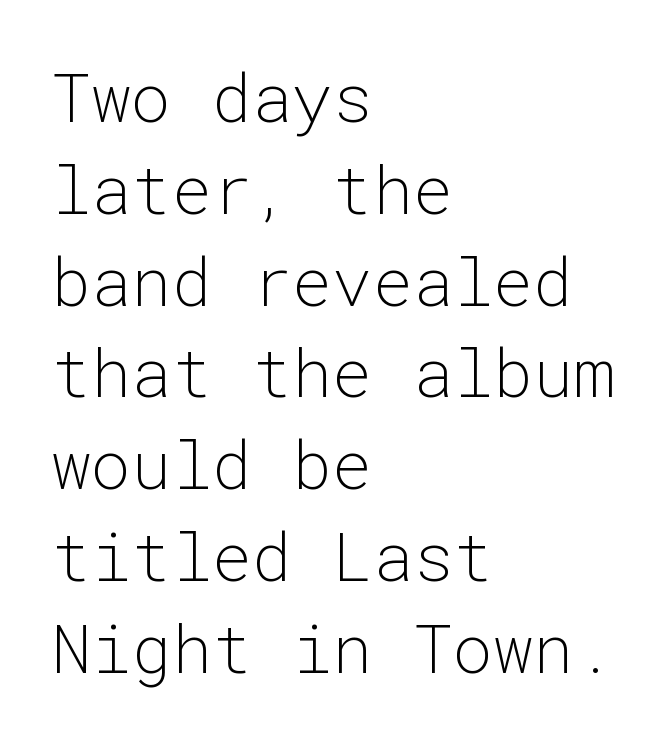
The rendering shows plain stroke endings on the letterforms — a sans-serif design. Baseline-to-baseline distance is the conventional proportion of letter height. Compared with typical body copy, the letter spacing here is the same. If you drew a ruler down the left edge, every line would touch it. Words float on clear page, feet unadorned.
